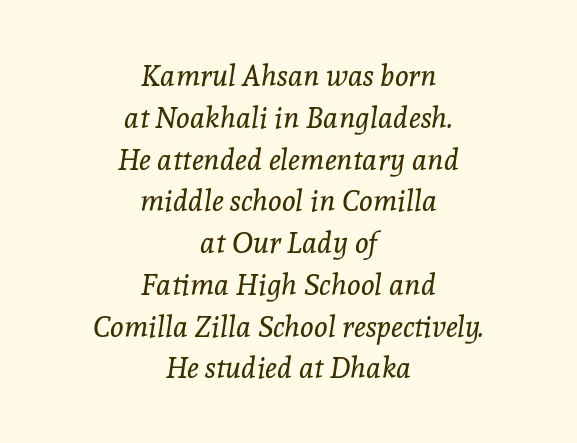
{"serif": "yes", "italic": "yes", "lean": "right", "slant_degrees": 8, "bold": "no", "weight": "regular", "width": "normal", "x_height": "medium", "monospaced": "no", "underline": "no", "align": "center", "line_spacing": "normal", "line_spacing_ratio": 1.44, "letter_spacing": "normal", "letter_spacing_em": 0.0, "glyph_px": 29}
